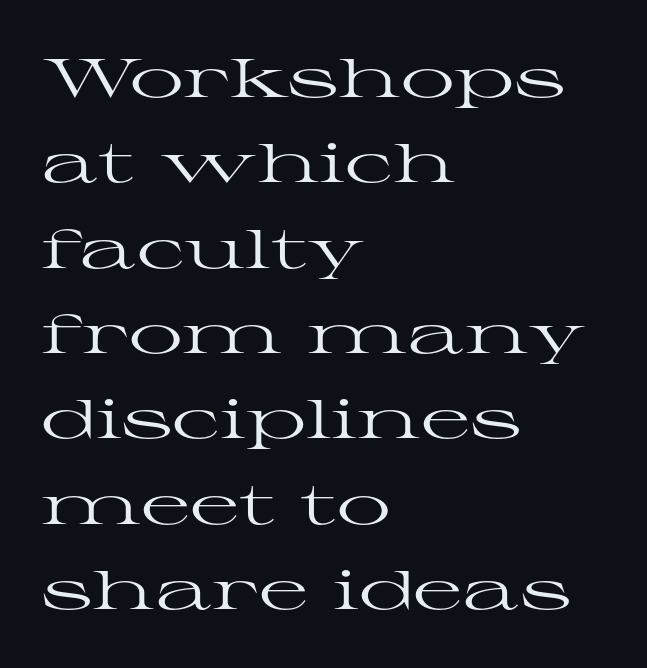
Q: Is the text bold? A: No.
Q: Is the text italic (slanted)? A: No, it is upright.
Q: Is the typeface a serif or a sans-serif typeface? A: Serif.
Q: Is the text underlined? A: No.
Q: How is the paragraph aligned? A: Left-aligned.
Q: Is the spacing between letters normal or unusually wide? A: Normal.
Q: Is the spacing between lines tight, normal or loose? A: Normal.
Q: Width (condensed, normal, or wide)? A: Wide.
Q: Stroke contrast? A: High.
Q: x-height? A: Medium.
Q: Monospaced? A: No.
